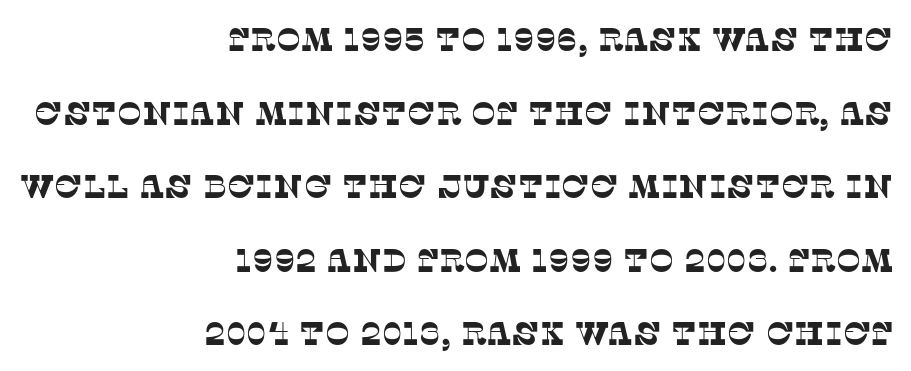
The image shows 33 px serif type; set right-aligned, loose line spacing (2.23x), normal letter spacing, not underlined; low stroke contrast and a large x-height.
